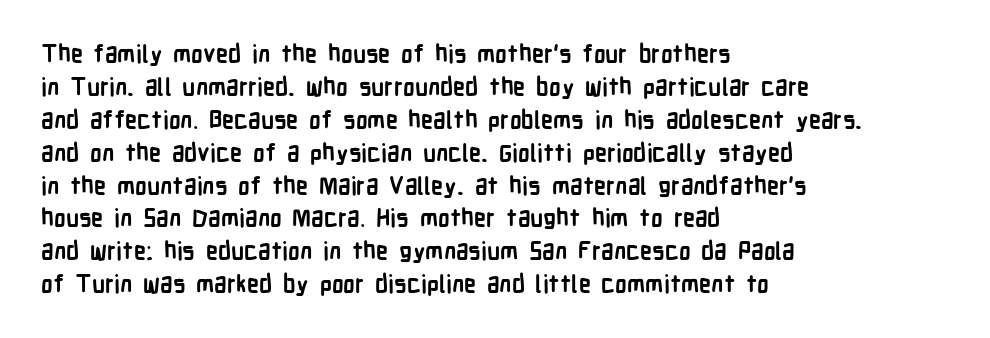
The image shows 24 px bold type, upright; set left-aligned, normal line spacing (1.37x), normal letter spacing, not underlined.
